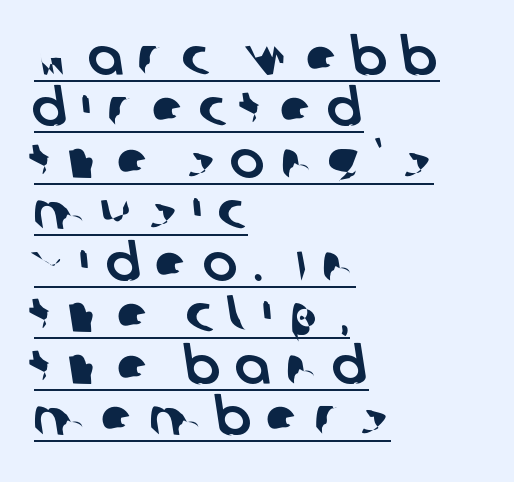
Note: no serifs on the glyphs. The type is letterspaced generously, with wide tracking. Proportional: the letters do not fall into vertical columns. Somebody hit Ctrl+U on this one — the words are underlined.
